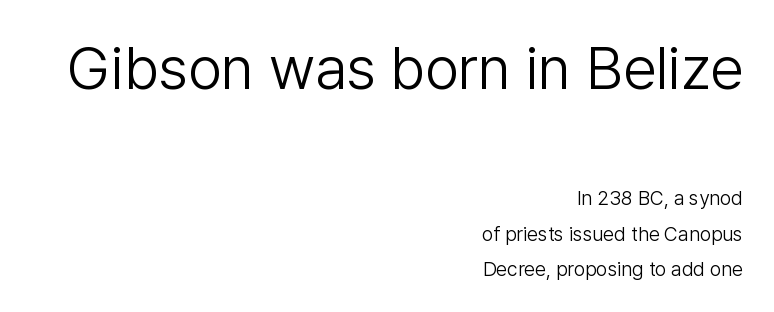
{"serif": "no", "italic": "no", "bold": "no", "weight": "light", "width": "normal", "stroke_contrast": "low", "x_height": "medium", "monospaced": "no", "underline": "no", "align": "right", "line_spacing_ratio": 1.77, "letter_spacing": "normal", "letter_spacing_em": 0.0, "larger_block": "first", "size_ratio": 3.0, "glyph_px": 60}
